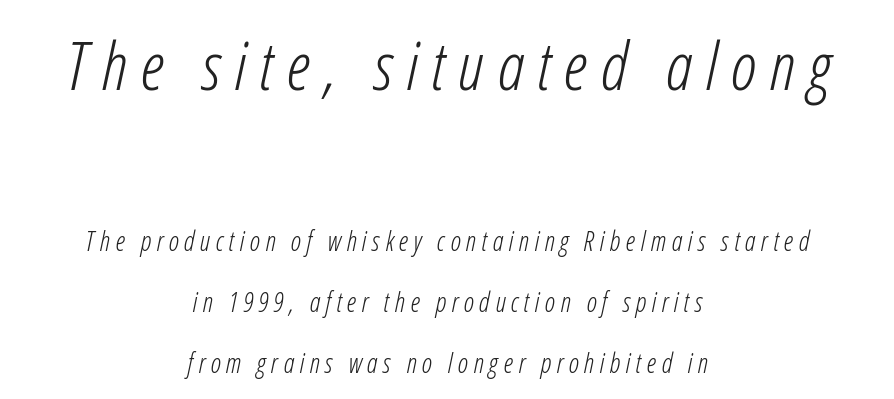
No chunkiness to these letters — they're not bold. Baseline-to-baseline distance is far greater than the letter height. The passage shown is not underscored anywhere. The line texture is sparse and dotted thanks to wide tracking. The rendering uses natural spacing where letterforms have individual widths.
